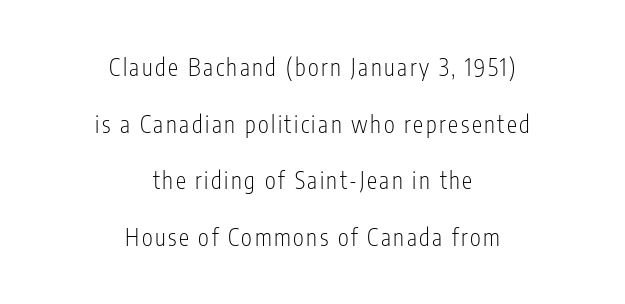
The image shows 23 px text type, upright; set centered, loose line spacing (2.46x), not underlined.
